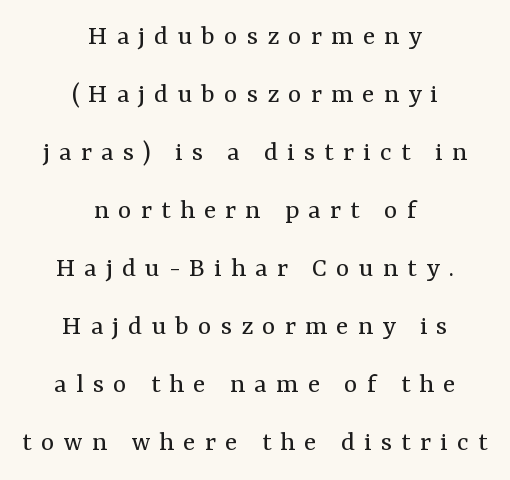
The image shows 29 px regular-weight serif type, upright; set centered, loose line spacing (2.0x), unusually wide letter spacing (+0.31 em), not underlined; medium stroke contrast and a medium x-height.
